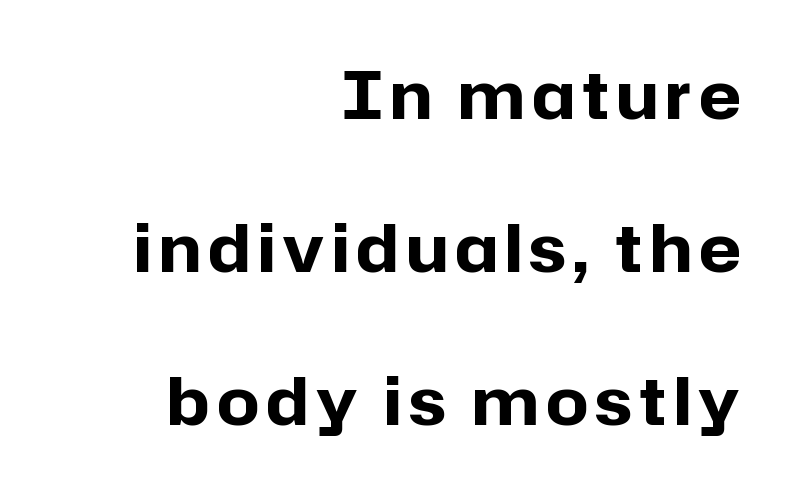
The image shows 66 px bold sans-serif type, upright; set right-aligned, loose line spacing (2.32x), not underlined; low stroke contrast and a medium x-height.
